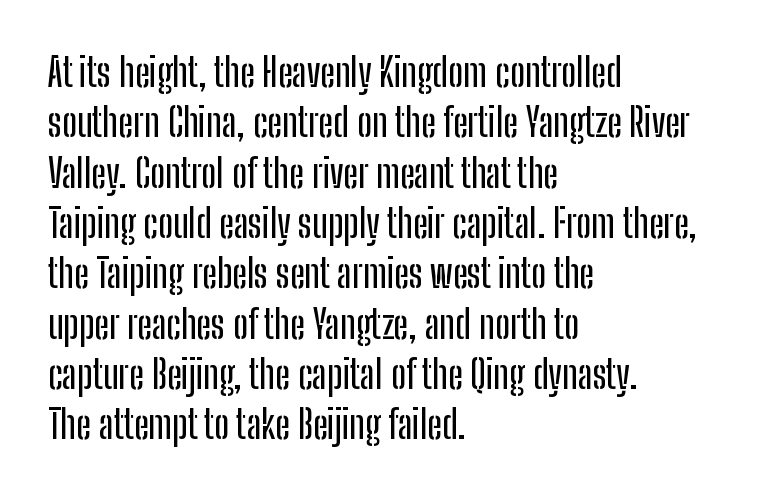
The image shows 39 px condensed sans-serif type, upright; set left-aligned, normal line spacing (1.29x), normal letter spacing, not underlined; low stroke contrast and a medium x-height.
